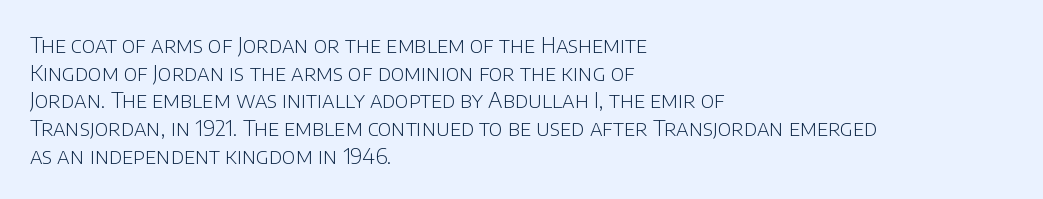
The image shows 22 px text type, upright; set left-aligned, normal line spacing (1.26x), normal letter spacing, not underlined.
